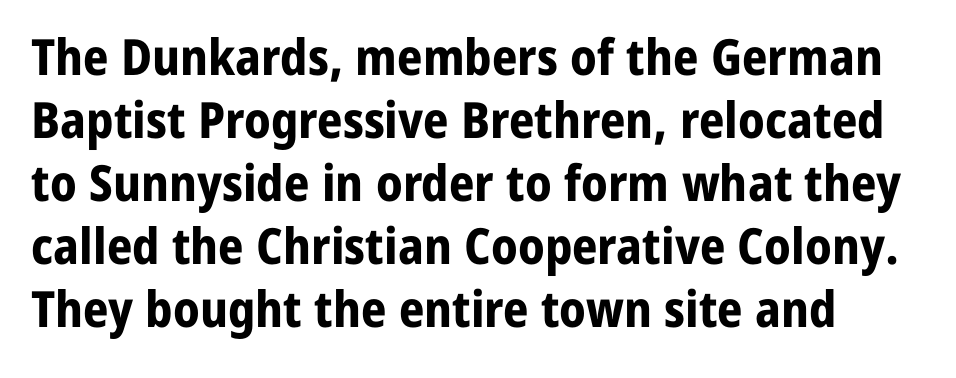
Q: Is the text bold? A: Yes.
Q: Is the text italic (slanted)? A: No, it is upright.
Q: Is the typeface a serif or a sans-serif typeface? A: Sans-serif.
Q: Is the text underlined? A: No.
Q: Is the spacing between letters normal or unusually wide? A: Normal.
Q: Is the spacing between lines tight, normal or loose? A: Normal.
Q: Width (condensed, normal, or wide)? A: Normal.
Q: Stroke contrast? A: Low.
Q: x-height? A: Medium.
Q: Monospaced? A: No.
